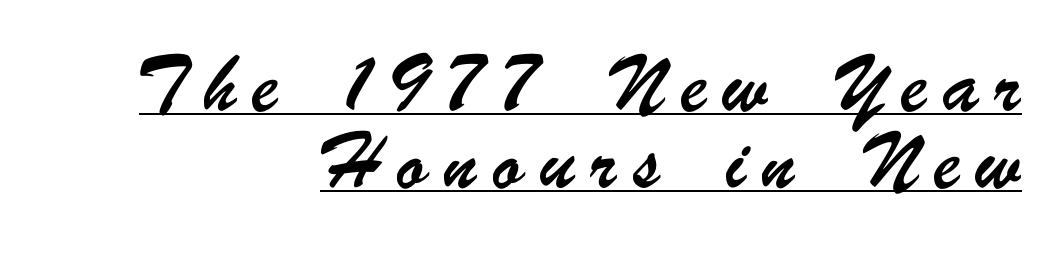
{"serif": "no", "width": "condensed", "stroke_contrast": "low", "x_height": "small", "monospaced": "no", "underline": "yes", "align": "right", "line_spacing": "loose", "line_spacing_ratio": 2.13, "letter_spacing": "wide", "letter_spacing_em": 0.42, "glyph_px": 36}
